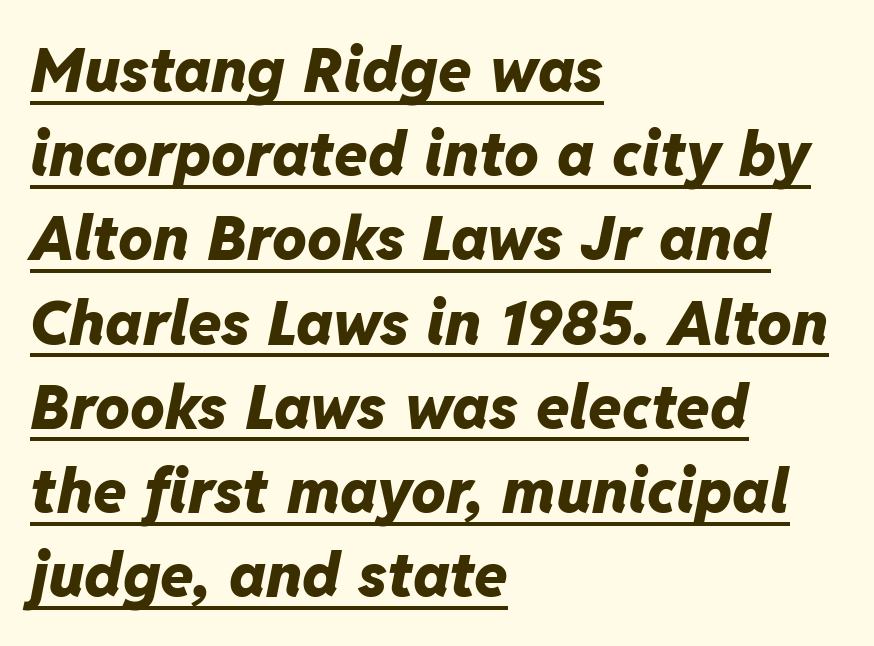
The image shows 61 px heavy type, italic (leaning right); set left-aligned, normal line spacing (1.38x), normal letter spacing, underlined; low stroke contrast and a medium x-height.
